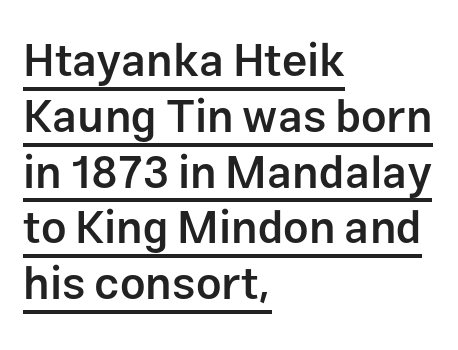
{"serif": "no", "italic": "no", "bold": "semi", "weight": "semibold", "width": "normal", "stroke_contrast": "low", "x_height": "medium", "monospaced": "no", "underline": "yes", "align": "left", "line_spacing_ratio": 1.24, "letter_spacing": "normal", "letter_spacing_em": 0.0, "glyph_px": 45}
